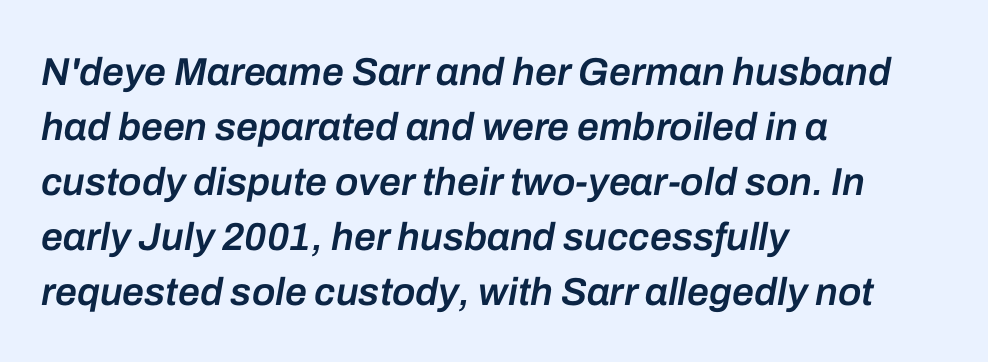
Q: Is the text bold? A: Semi-bold.
Q: Is the text italic (slanted)? A: Yes, it leans right by about 10 degrees.
Q: Is the text underlined? A: No.
Q: How is the paragraph aligned? A: Left-aligned.
Q: Is the spacing between letters normal or unusually wide? A: Normal.
Q: Is the spacing between lines tight, normal or loose? A: Normal.
Q: Width (condensed, normal, or wide)? A: Normal.
Q: Stroke contrast? A: Low.
Q: x-height? A: Medium.
Q: Monospaced? A: No.
